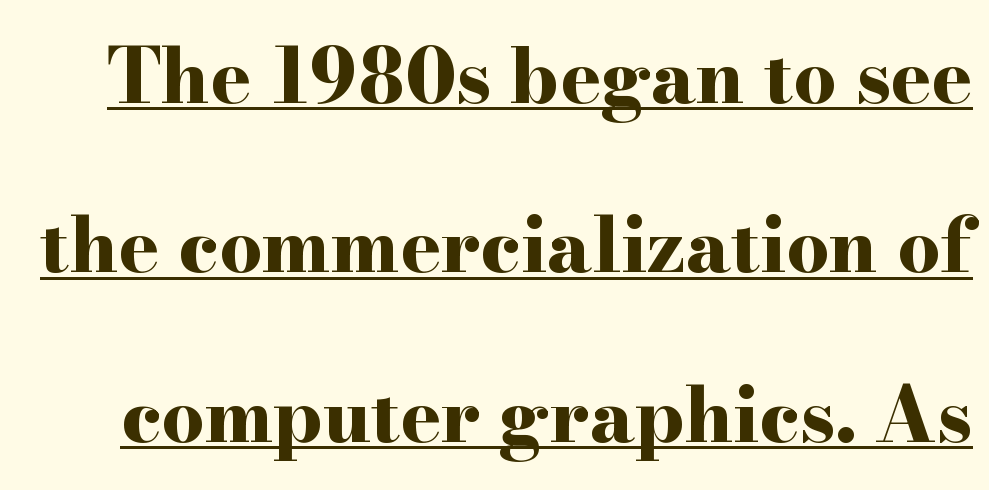
Q: Is the text bold? A: Yes.
Q: Is the text italic (slanted)? A: No, it is upright.
Q: Is the typeface a serif or a sans-serif typeface? A: Serif.
Q: Is the text underlined? A: Yes.
Q: Is the spacing between letters normal or unusually wide? A: Normal.
Q: Is the spacing between lines tight, normal or loose? A: Loose.
Q: Width (condensed, normal, or wide)? A: Wide.
Q: Stroke contrast? A: High.
Q: x-height? A: Small.
Q: Monospaced? A: No.
